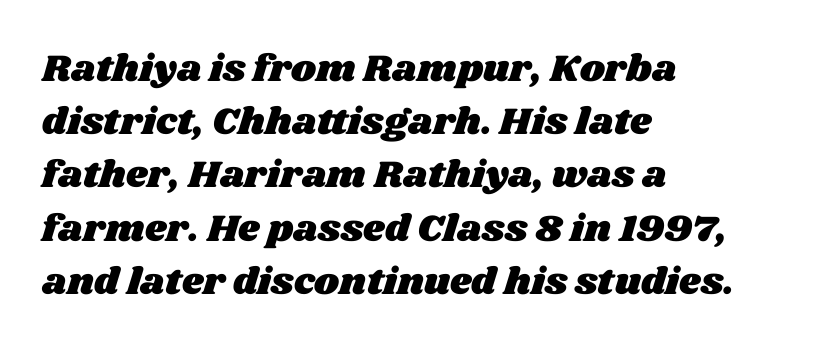
The face used here is proportionally spaced, like ordinary book or web type. A classic flush-left, rag-right setting is used for this passage. How are the letters spaced? Ordinarily, with no added tracking. Decoration check: the copy has no underline. Normally led — the rows are evenly, conventionally spaced.
